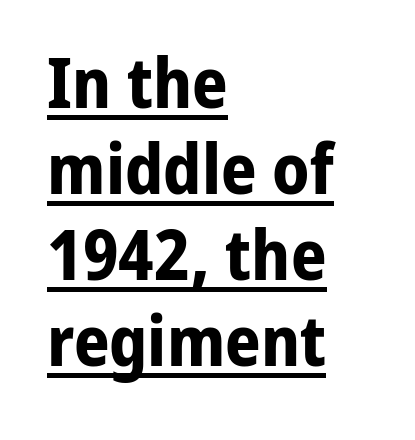
Nope, not italic — everything's standing straight. The glyphs are accompanied by a horizontal stroke just below them. The tracking reads as untouched default to a designer's eye. A classic flush-left, rag-right setting is used for this passage.
